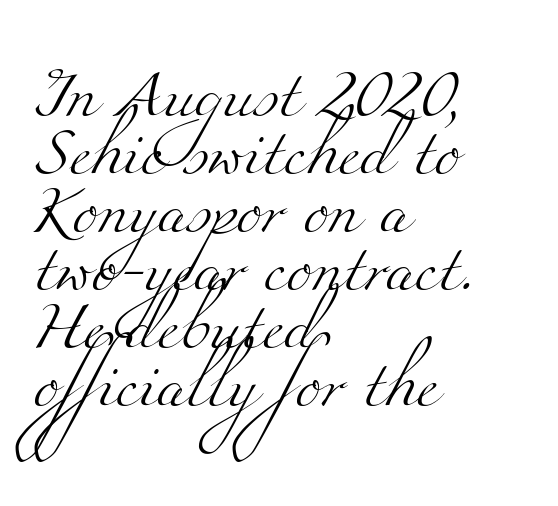
Q: Is the text bold? A: No.
Q: Is the text underlined? A: No.
Q: How is the paragraph aligned? A: Left-aligned.
Q: Is the spacing between letters normal or unusually wide? A: Normal.
Q: Width (condensed, normal, or wide)? A: Wide.
Q: Stroke contrast? A: Medium.
Q: x-height? A: Small.
Q: Monospaced? A: No.
